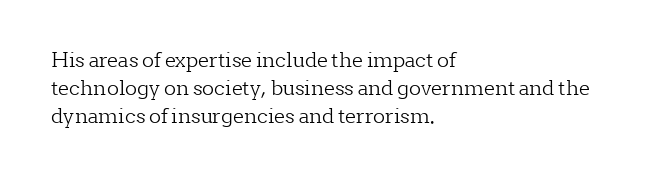
Nobody drew a line under any word here. When letters stand straight like this, we call the style roman or upright. The lines sit at an ordinary, default distance from one another. Summary of weight: not heavy and not bold.
